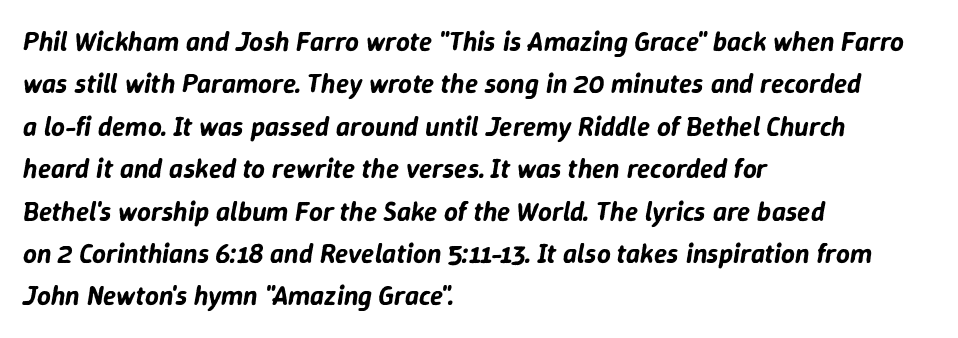
Q: Is the text italic (slanted)? A: Yes, it leans right by about 9 degrees.
Q: Is the text underlined? A: No.
Q: How is the paragraph aligned? A: Left-aligned.
Q: Is the spacing between letters normal or unusually wide? A: Normal.
Q: Is the spacing between lines tight, normal or loose? A: Normal.
